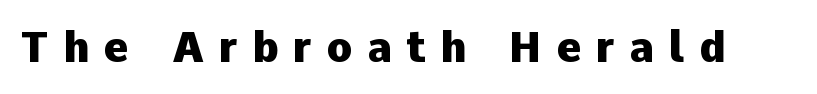
The specimen reads as upright at a glance. Tracking here is generous; glyphs stand well apart from one another. Just letters on the line, the space beneath them empty. The letters advance in unequal steps, a hallmark of proportional type. The designer went with a sans here, leaving each stem footless.
